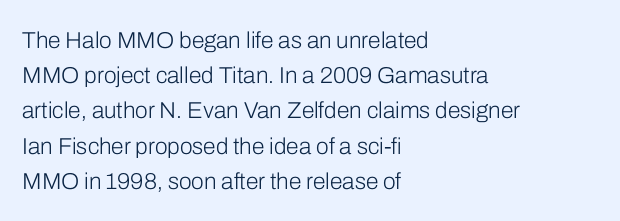
The image shows 23 px text type, upright; set left-aligned, normal line spacing (1.53x), normal letter spacing, not underlined.
